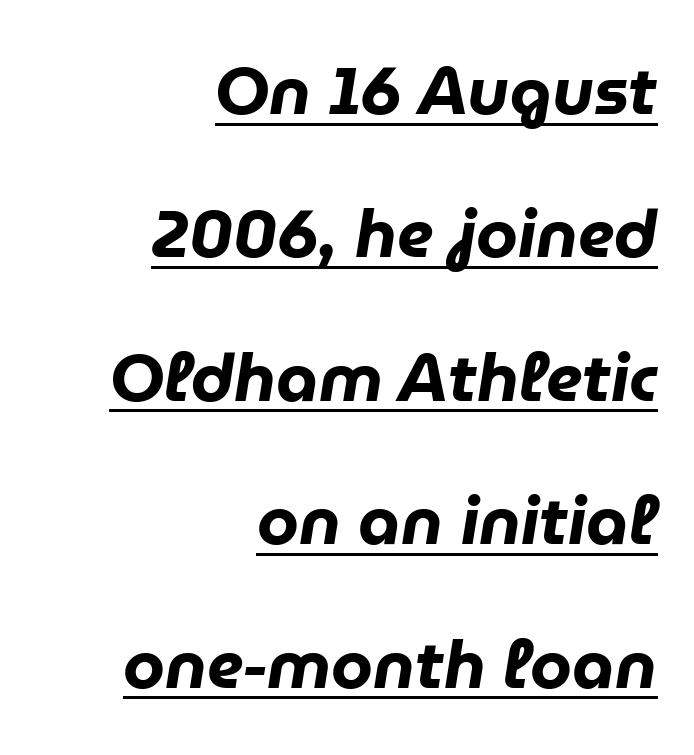
{"italic": "yes", "lean": "right", "slant_degrees": 9, "bold": "yes", "weight": "heavy", "width": "normal", "stroke_contrast": "low", "x_height": "medium", "monospaced": "no", "underline": "yes", "align": "right", "line_spacing": "loose", "line_spacing_ratio": 2.14, "letter_spacing": "normal", "letter_spacing_em": 0.0, "glyph_px": 67}
